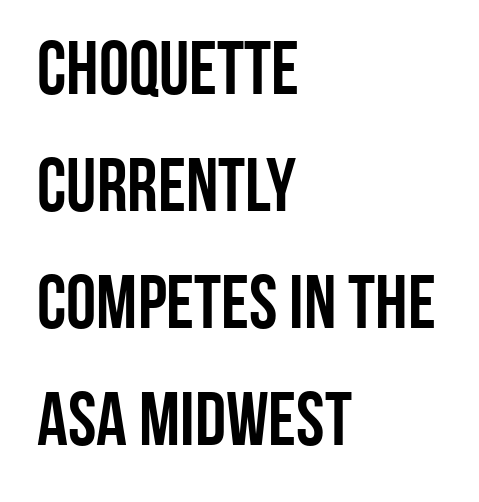
Q: Is the text italic (slanted)? A: No, it is upright.
Q: Is the typeface a serif or a sans-serif typeface? A: Sans-serif.
Q: Is the text underlined? A: No.
Q: How is the paragraph aligned? A: Left-aligned.
Q: Is the spacing between letters normal or unusually wide? A: Normal.
Q: Is the spacing between lines tight, normal or loose? A: Normal.
Q: Width (condensed, normal, or wide)? A: Condensed.
Q: Stroke contrast? A: Low.
Q: x-height? A: Large.
Q: Monospaced? A: No.
